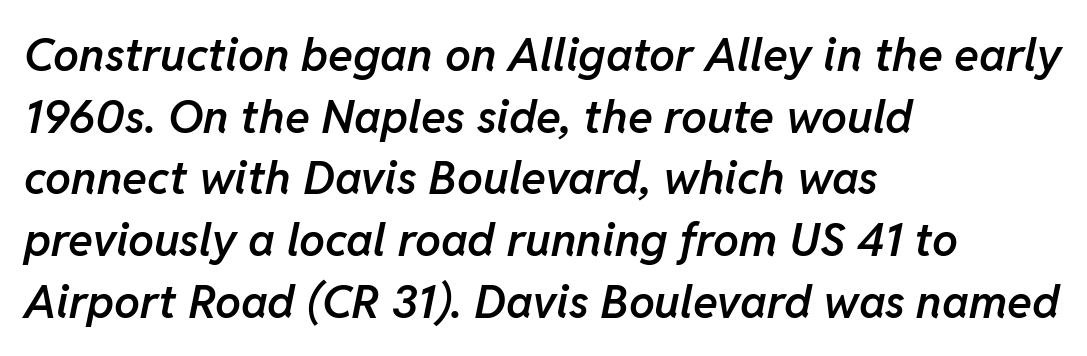
{"italic": "yes", "lean": "right", "slant_degrees": 11, "bold": "semi", "weight": "semibold", "width": "normal", "stroke_contrast": "low", "x_height": "medium", "monospaced": "no", "underline": "no", "align": "left", "line_spacing": "normal", "line_spacing_ratio": 1.34, "letter_spacing": "normal", "letter_spacing_em": 0.0, "glyph_px": 46}
